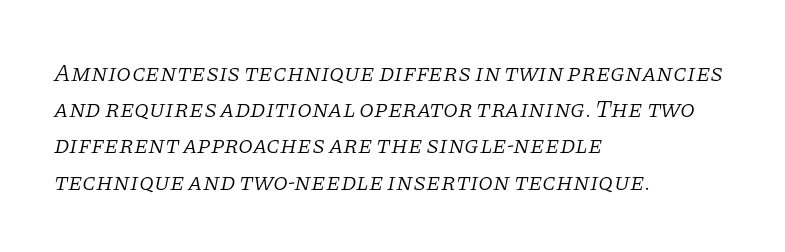
The image shows 24 px text type, italic (leaning right); set left-aligned, normal line spacing (1.51x), normal letter spacing, not underlined.
